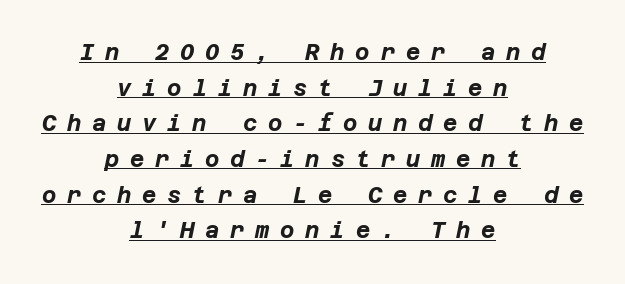
This sample keeps an unexceptional amount of space between lines. Like a heading marked for emphasis, these lines bear an underscore. The typography opts for an oblique posture over an upright one. Notice how thick the strokes are: this is what a full bold looks like. Every row of glyphs is offset so its center matches the block's center. Letter spacing: wide.
